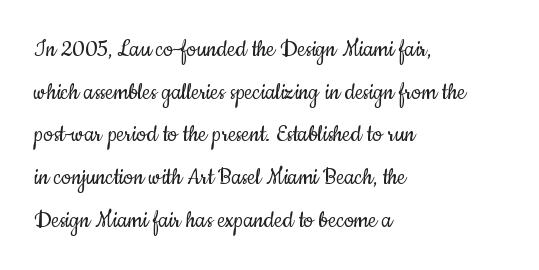
The ragged edge is on the right, which tells us the setting is flush left. Heaviness? Minimal to ordinary, like unemphasized prose. Lines of text with bare space underneath.
